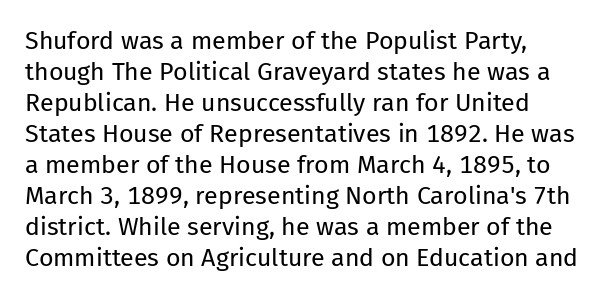
Q: Is the text bold? A: No.
Q: Is the text italic (slanted)? A: No, it is upright.
Q: Is the text underlined? A: No.
Q: How is the paragraph aligned? A: Left-aligned.
Q: Is the spacing between letters normal or unusually wide? A: Normal.
